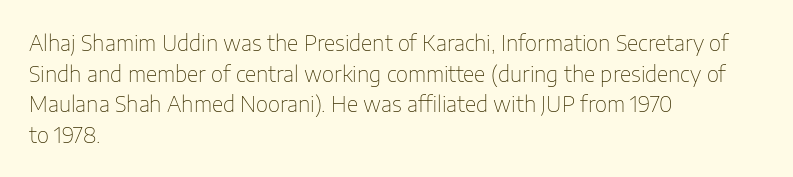
Q: Is the text bold? A: No.
Q: Is the text italic (slanted)? A: No, it is upright.
Q: Is the text underlined? A: No.
Q: How is the paragraph aligned? A: Left-aligned.
Q: Is the spacing between letters normal or unusually wide? A: Normal.
Q: Is the spacing between lines tight, normal or loose? A: Normal.
